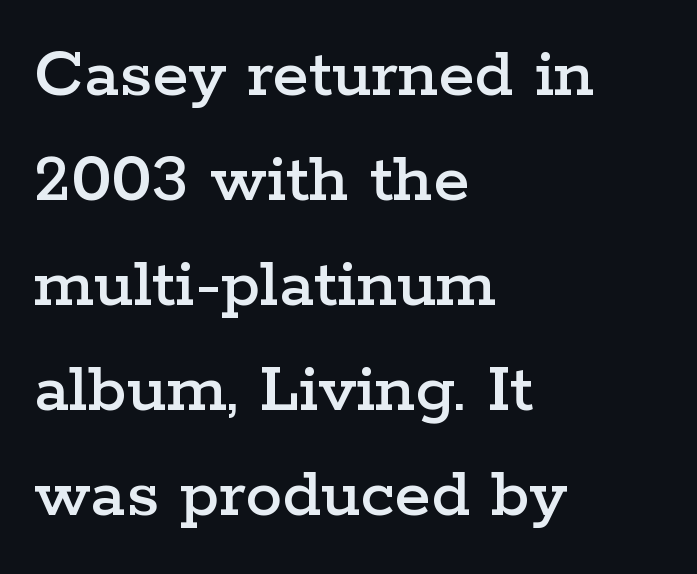
{"serif": "yes", "italic": "no", "width": "wide", "stroke_contrast": "low", "x_height": "medium", "monospaced": "no", "underline": "no", "align": "left", "line_spacing": "normal", "line_spacing_ratio": 1.42, "letter_spacing": "normal", "letter_spacing_em": 0.0, "glyph_px": 74}
